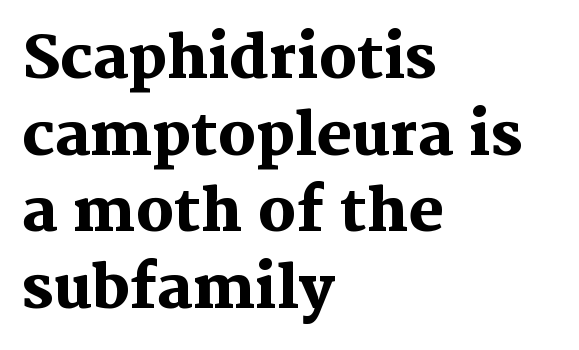
The image shows 59 px heavy serif type, upright; set left-aligned, normal line spacing (1.3x), normal letter spacing, not underlined; medium stroke contrast and a medium x-height.
